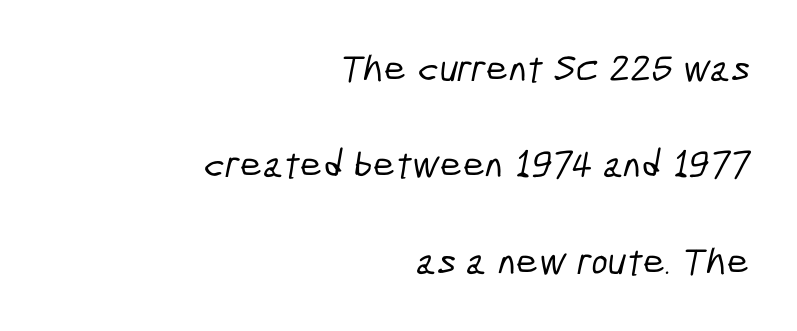
{"serif": "no", "width": "condensed", "stroke_contrast": "low", "x_height": "medium", "monospaced": "no", "underline": "no", "align": "right", "line_spacing": "loose", "line_spacing_ratio": 2.47, "letter_spacing": "normal", "letter_spacing_em": 0.0, "glyph_px": 39}
